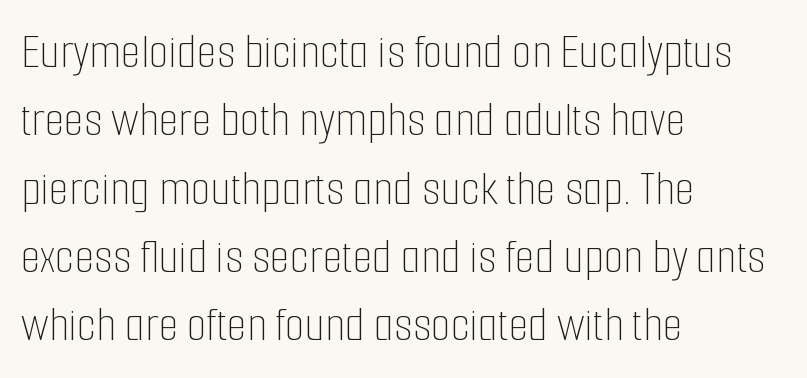
{"italic": "no", "bold": "no", "weight": "thin", "width": "condensed", "stroke_contrast": "low", "x_height": "medium", "monospaced": "no", "underline": "no", "align": "left", "line_spacing": "normal", "line_spacing_ratio": 1.34, "letter_spacing": "normal", "letter_spacing_em": 0.0, "glyph_px": 51}
